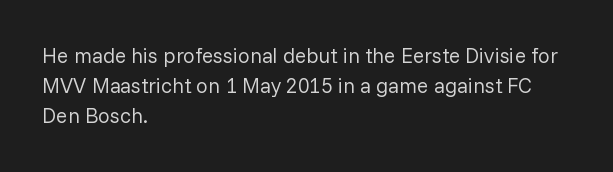
{"italic": "no", "bold": "no", "underline": "no", "align": "left", "line_spacing": "normal", "line_spacing_ratio": 1.44, "letter_spacing": "normal", "letter_spacing_em": 0.0, "glyph_px": 21}
